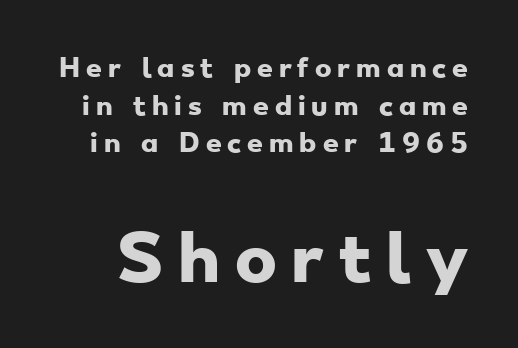
{"serif": "no", "bold": "yes", "weight": "heavy", "width": "wide", "stroke_contrast": "low", "x_height": "small", "monospaced": "no", "underline": "no", "line_spacing": "normal", "line_spacing_ratio": 1.51, "letter_spacing": "wide", "letter_spacing_em": 0.24, "larger_block": "second", "size_ratio": 2.52, "glyph_px": 63}
